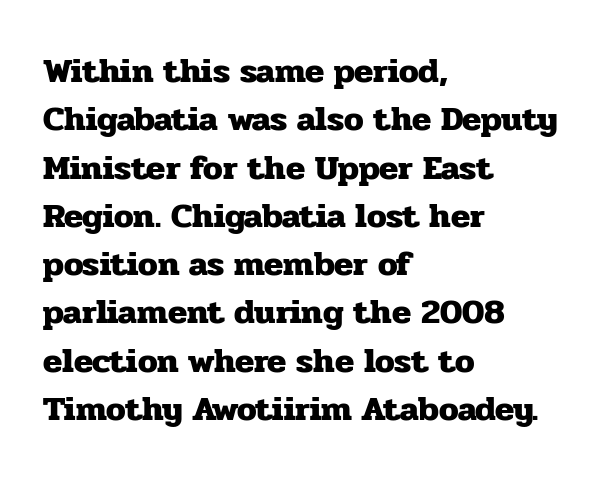
The image shows 35 px heavy serif type, upright; set left-aligned, normal line spacing (1.38x), normal letter spacing, not underlined; low stroke contrast and a medium x-height.
